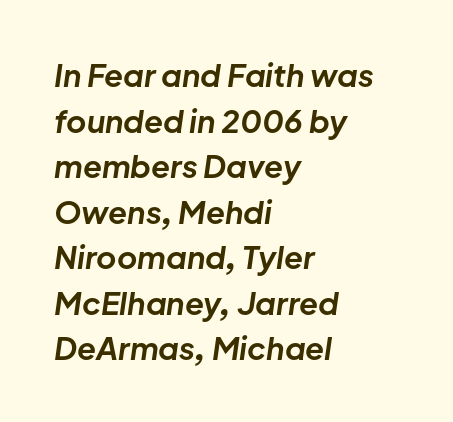
Q: Is the text bold? A: Yes.
Q: Is the text italic (slanted)? A: Yes, it leans right by about 8 degrees.
Q: Is the text underlined? A: No.
Q: How is the paragraph aligned? A: Left-aligned.
Q: Is the spacing between letters normal or unusually wide? A: Normal.
Q: Is the spacing between lines tight, normal or loose? A: Normal.
Q: Width (condensed, normal, or wide)? A: Normal.
Q: Stroke contrast? A: Low.
Q: x-height? A: Medium.
Q: Monospaced? A: No.
